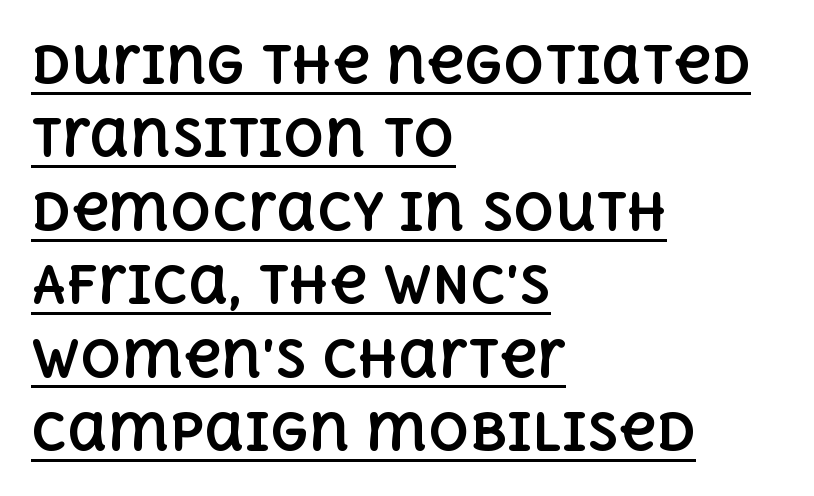
{"italic": "no", "bold": "yes", "weight": "bold", "width": "normal", "x_height": "large", "monospaced": "no", "underline": "yes", "align": "left", "line_spacing": "normal", "line_spacing_ratio": 1.44, "letter_spacing": "normal", "letter_spacing_em": 0.0, "glyph_px": 51}
